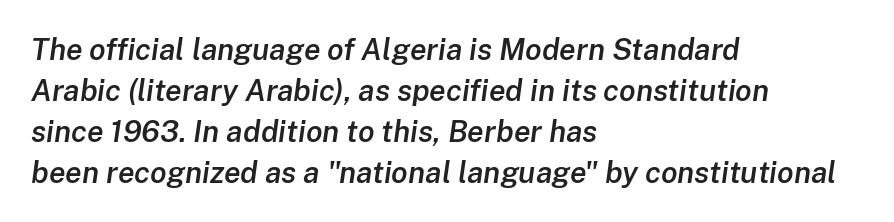
Q: Is the text bold? A: Semi-bold.
Q: Is the text italic (slanted)? A: Yes, it leans right by about 8 degrees.
Q: Is the text underlined? A: No.
Q: How is the paragraph aligned? A: Left-aligned.
Q: Is the spacing between letters normal or unusually wide? A: Normal.
Q: Is the spacing between lines tight, normal or loose? A: Normal.
Q: Width (condensed, normal, or wide)? A: Normal.
Q: Stroke contrast? A: Low.
Q: x-height? A: Medium.
Q: Monospaced? A: No.
